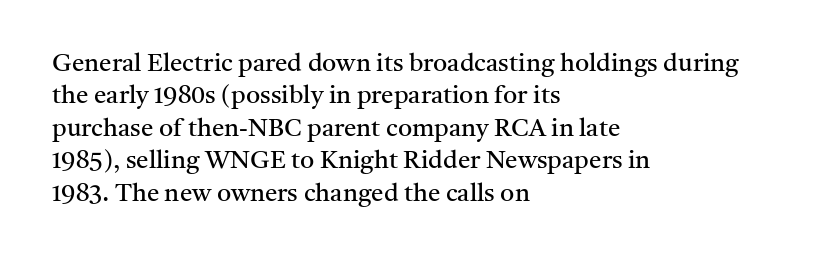
{"italic": "no", "bold": "no", "underline": "no", "align": "left", "line_spacing": "normal", "line_spacing_ratio": 1.3, "letter_spacing": "normal", "letter_spacing_em": 0.0, "glyph_px": 25}
